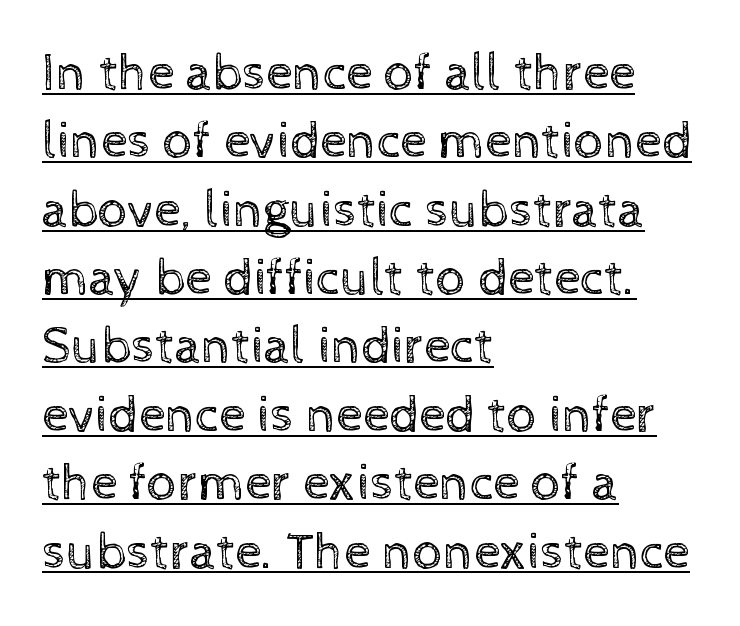
{"italic": "no", "bold": "no", "weight": "regular", "width": "normal", "x_height": "medium", "monospaced": "no", "underline": "yes", "align": "left", "line_spacing": "normal", "line_spacing_ratio": 1.29, "letter_spacing": "normal", "letter_spacing_em": 0.0, "glyph_px": 53}
